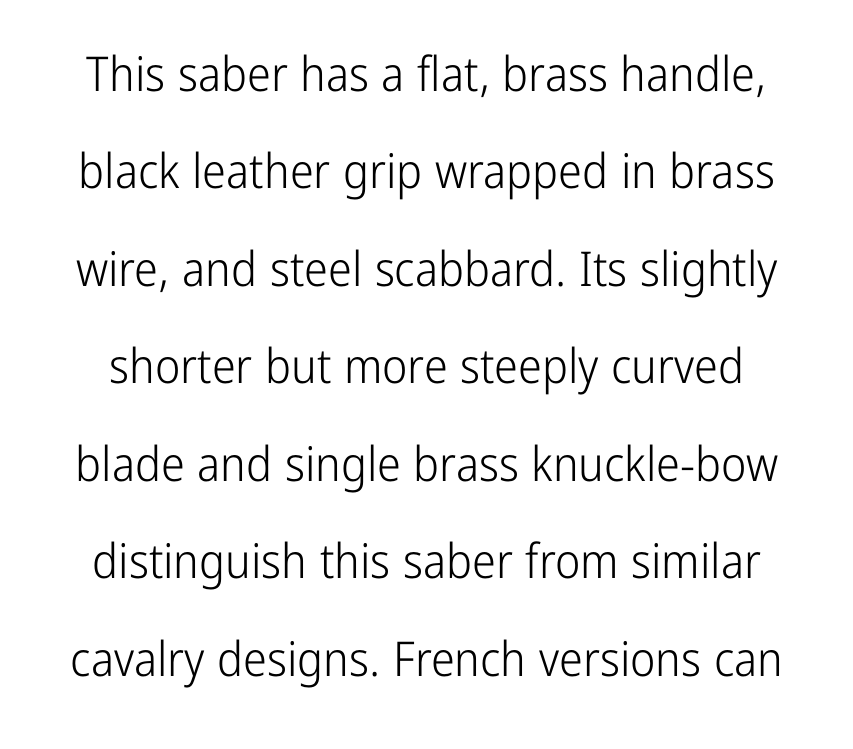
{"serif": "no", "italic": "no", "bold": "no", "weight": "light", "width": "condensed", "stroke_contrast": "low", "x_height": "medium", "monospaced": "no", "underline": "no", "line_spacing": "loose", "line_spacing_ratio": 2.03, "letter_spacing": "normal", "letter_spacing_em": 0.0, "glyph_px": 48}
